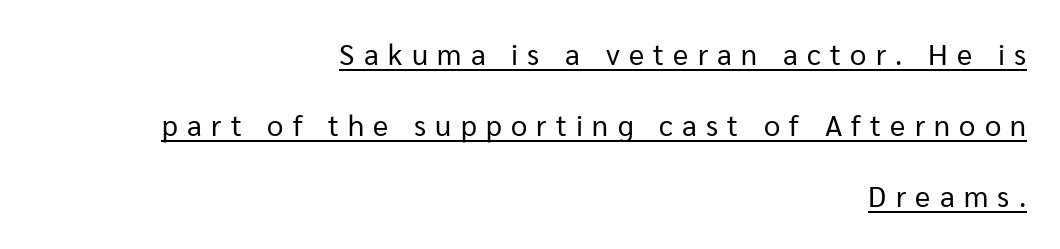
The image shows 29 px regular-weight sans-serif type, upright; set right-aligned, loose line spacing (2.45x), unusually wide letter spacing (+0.32 em), underlined; low stroke contrast and a medium x-height.
